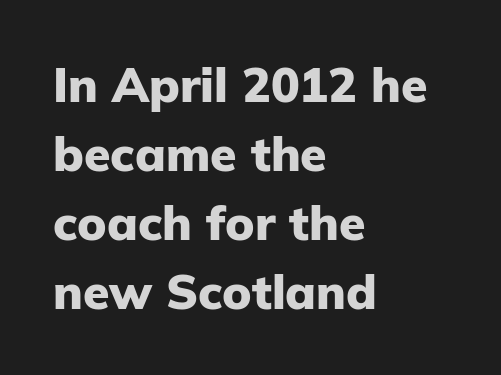
The image shows 48 px heavy sans-serif type, upright; set left-aligned, normal line spacing (1.44x), normal letter spacing, not underlined; low stroke contrast and a medium x-height.
